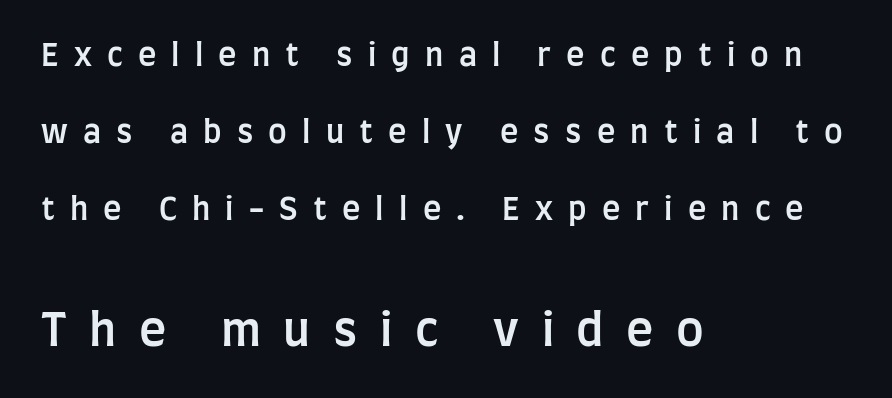
{"serif": "no", "italic": "no", "bold": "semi", "weight": "semibold", "width": "condensed", "stroke_contrast": "low", "x_height": "large", "monospaced": "no", "underline": "no", "align": "left", "line_spacing": "loose", "line_spacing_ratio": 2.49, "letter_spacing": "wide", "letter_spacing_em": 0.49, "larger_block": "second", "size_ratio": 1.48, "glyph_px": 46}
